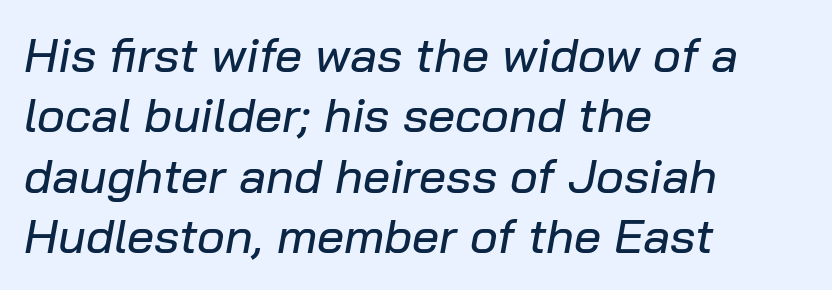
A clean baseline with only descenders dipping below it. The lines in this sample share a left origin and differ only in where they stop. Short note: letters normally spaced. The specimen reads as italic at a glance. The line-height multiplier appears to be the usual default. Looks like regular typesetting: each glyph gets only the width it needs.
